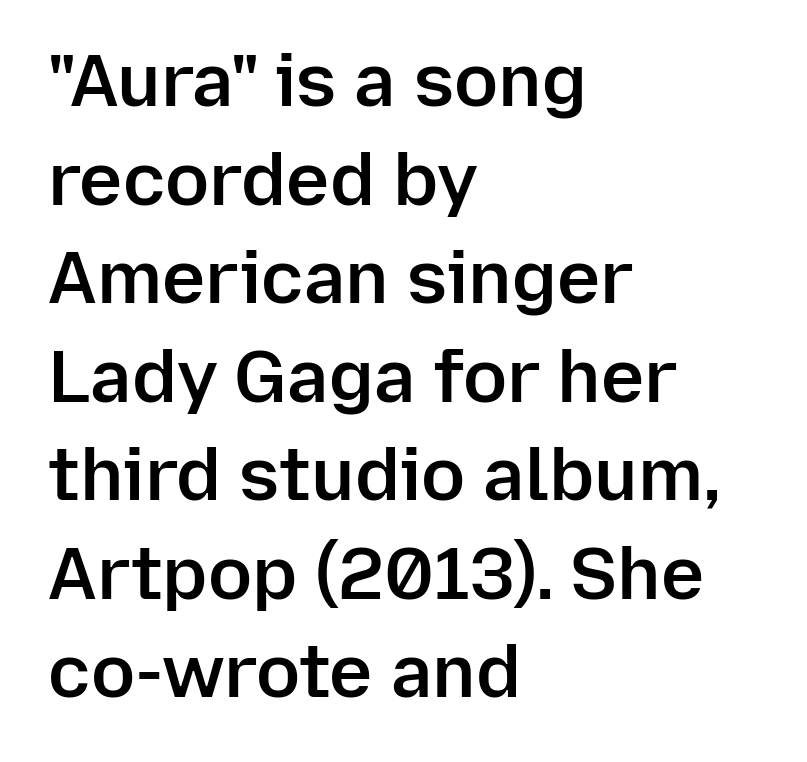
The image shows 73 px semibold sans-serif type, upright; set left-aligned, normal line spacing (1.35x), normal letter spacing, not underlined; low stroke contrast and a medium x-height.
